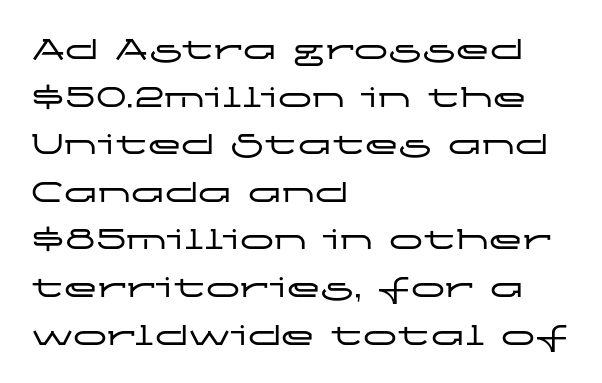
Q: Is the text italic (slanted)? A: No, it is upright.
Q: Is the typeface a serif or a sans-serif typeface? A: Sans-serif.
Q: Is the text underlined? A: No.
Q: How is the paragraph aligned? A: Left-aligned.
Q: Is the spacing between letters normal or unusually wide? A: Normal.
Q: Is the spacing between lines tight, normal or loose? A: Normal.
Q: Width (condensed, normal, or wide)? A: Wide.
Q: Stroke contrast? A: Low.
Q: x-height? A: Medium.
Q: Monospaced? A: No.
